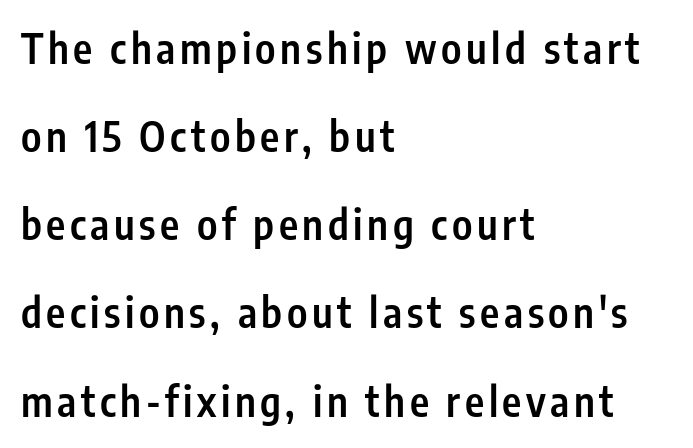
{"serif": "no", "italic": "no", "bold": "semi", "weight": "semibold", "width": "condensed", "stroke_contrast": "low", "x_height": "medium", "monospaced": "no", "underline": "no", "align": "left", "line_spacing": "loose", "line_spacing_ratio": 2.15, "glyph_px": 41}
